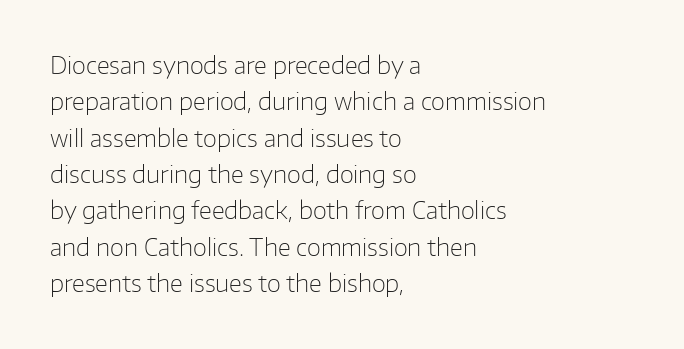
Q: Is the text bold? A: No.
Q: Is the text italic (slanted)? A: No, it is upright.
Q: Is the text underlined? A: No.
Q: How is the paragraph aligned? A: Left-aligned.
Q: Is the spacing between letters normal or unusually wide? A: Normal.
Q: Is the spacing between lines tight, normal or loose? A: Normal.
